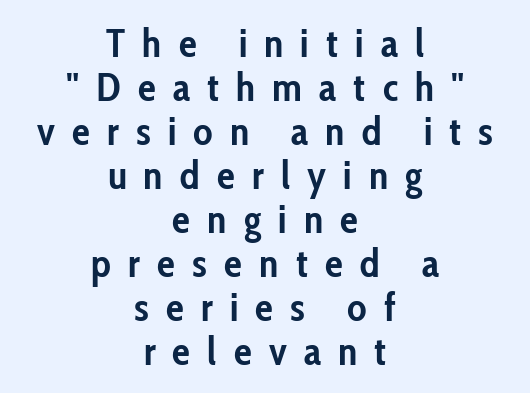
Q: Is the text bold? A: Yes.
Q: Is the text italic (slanted)? A: No, it is upright.
Q: Is the typeface a serif or a sans-serif typeface? A: Sans-serif.
Q: Is the text underlined? A: No.
Q: How is the paragraph aligned? A: Centered.
Q: Is the spacing between letters normal or unusually wide? A: Unusually wide.
Q: Is the spacing between lines tight, normal or loose? A: Tight.
Q: Width (condensed, normal, or wide)? A: Condensed.
Q: Stroke contrast? A: Low.
Q: x-height? A: Medium.
Q: Monospaced? A: No.
